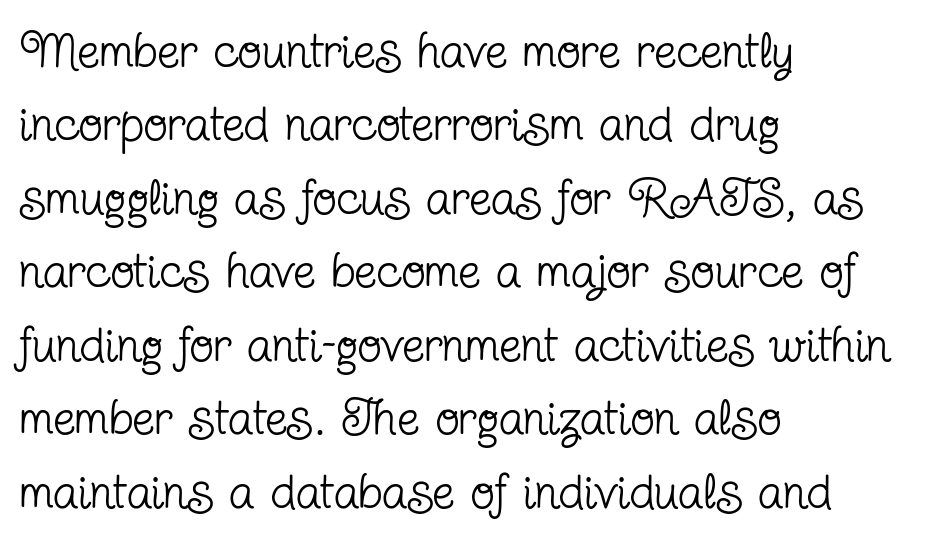
{"serif": "yes", "italic": "no", "bold": "no", "weight": "regular", "width": "condensed", "stroke_contrast": "low", "x_height": "medium", "monospaced": "no", "underline": "no", "align": "left", "line_spacing": "normal", "line_spacing_ratio": 1.47, "letter_spacing": "normal", "letter_spacing_em": 0.0, "glyph_px": 50}
